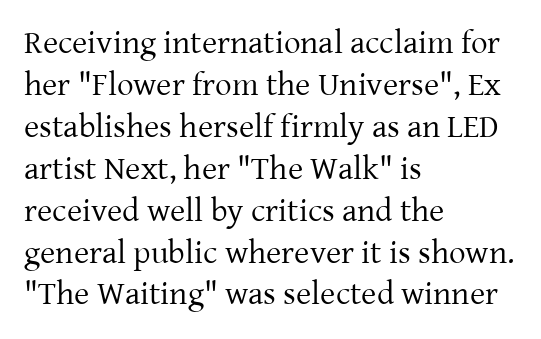
Proportional: the letters do not fall into vertical columns. One-word summary of the alignment: left. Stems and bowls with no extra thickness — not bold. Line spacing here is normal.
